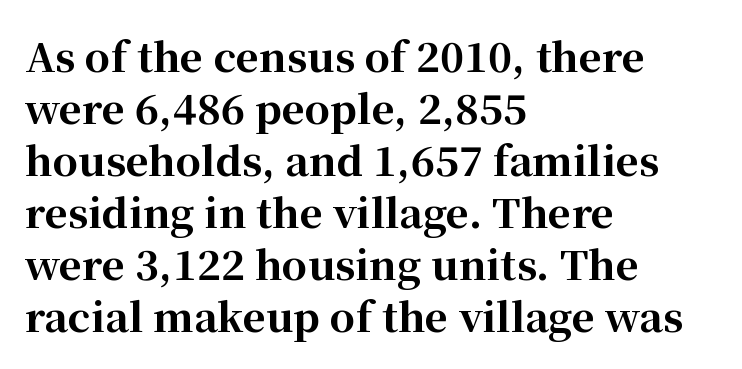
The image shows 40 px bold serif type, upright; set left-aligned, normal line spacing (1.3x), normal letter spacing, not underlined; high stroke contrast and a medium x-height.
